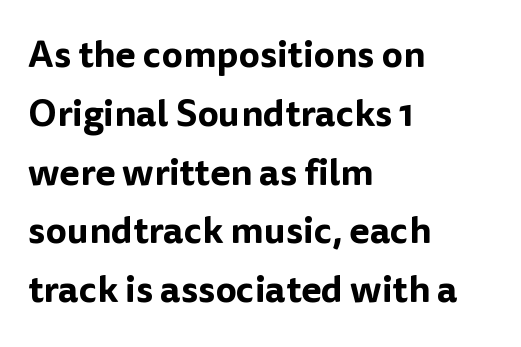
Q: Is the text italic (slanted)? A: No, it is upright.
Q: Is the typeface a serif or a sans-serif typeface? A: Sans-serif.
Q: Is the text underlined? A: No.
Q: How is the paragraph aligned? A: Left-aligned.
Q: Is the spacing between letters normal or unusually wide? A: Normal.
Q: Is the spacing between lines tight, normal or loose? A: Normal.
Q: Width (condensed, normal, or wide)? A: Normal.
Q: Stroke contrast? A: Low.
Q: x-height? A: Medium.
Q: Monospaced? A: No.
